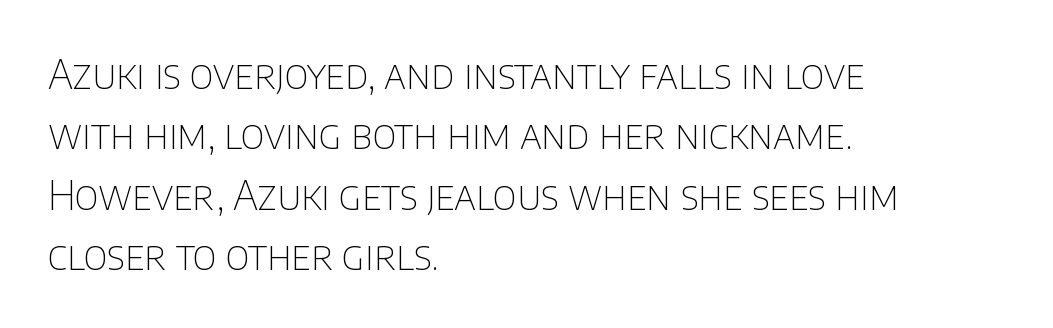
Is the type heavy? It reads as light-to-regular instead. Line spacing here is normal. Nobody drew a line under any word here. Visually the block forms a straight wall on the left and a jagged coastline on the right. What kind of face is this? One without serifs — a sans.
